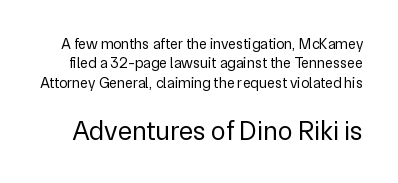
{"italic": "no", "bold": "no", "underline": "no", "line_spacing": "normal", "line_spacing_ratio": 1.3, "letter_spacing": "normal", "letter_spacing_em": 0.0, "larger_block": "second", "size_ratio": 1.8, "glyph_px": 27}
